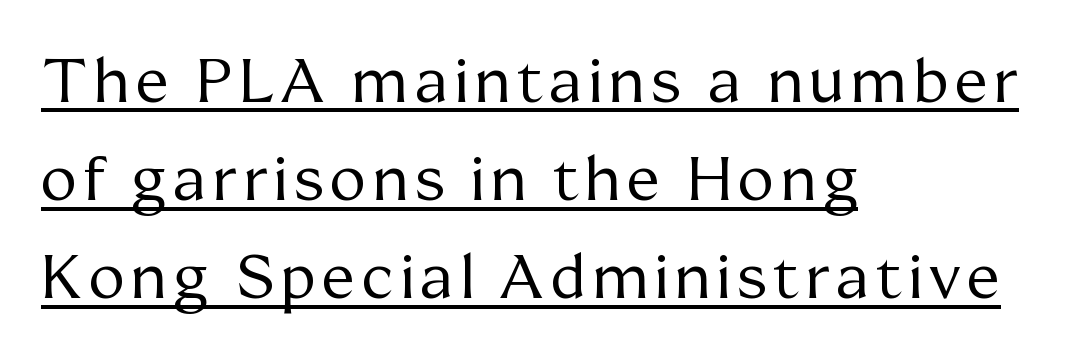
The image shows 61 px regular-weight serif type, upright; set left-aligned, normal line spacing (1.61x), underlined; medium stroke contrast and a medium x-height.
